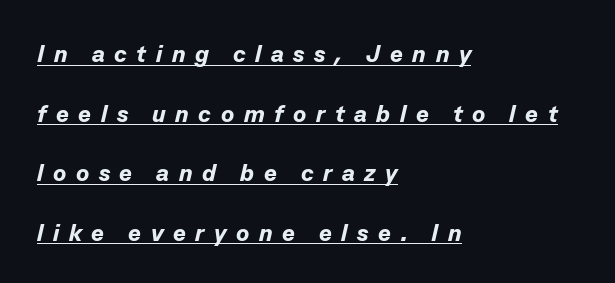
The letters are spread apart with noticeably loose tracking. Emphasis-style slanted type is in use. A full-strength bold gives these letters their thick strokes. Horizontal bands of white between lines are thick stripes. This rendering uses left alignment, leaving the right contour irregular.
